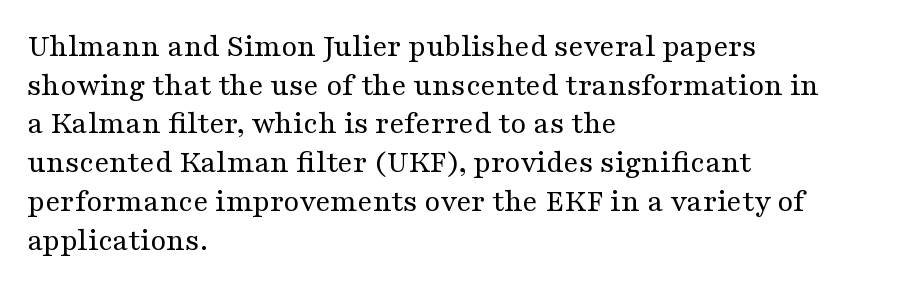
The image shows 32 px regular-weight, wide serif type, upright; set left-aligned, line spacing 1.21x, normal letter spacing, not underlined; medium stroke contrast and a medium x-height.
